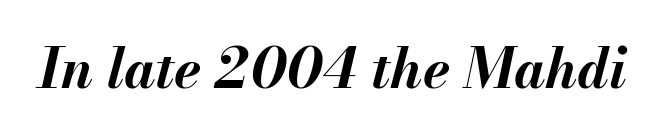
{"italic": "yes", "lean": "right", "slant_degrees": 13, "bold": "yes", "weight": "bold", "width": "normal", "stroke_contrast": "medium", "x_height": "small", "monospaced": "no", "underline": "no", "letter_spacing": "normal", "letter_spacing_em": 0.0, "glyph_px": 55}
